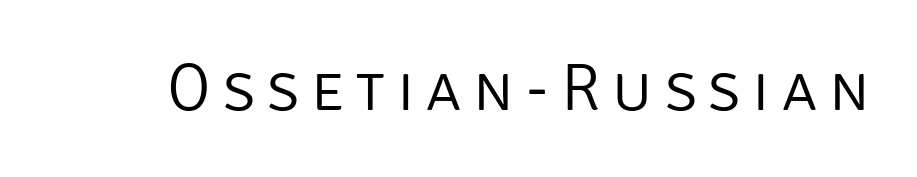
Q: Is the text bold? A: No.
Q: Is the text italic (slanted)? A: No, it is upright.
Q: Is the typeface a serif or a sans-serif typeface? A: Sans-serif.
Q: Is the text underlined? A: No.
Q: Width (condensed, normal, or wide)? A: Normal.
Q: Stroke contrast? A: Low.
Q: x-height? A: Large.
Q: Monospaced? A: No.
